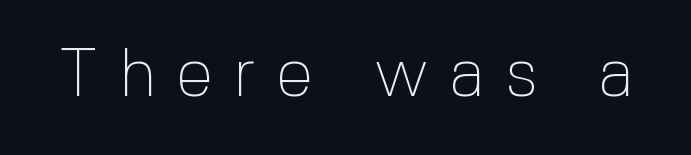
The image shows 68 px thin sans-serif type, upright; set unusually wide letter spacing (+0.29 em), not underlined; a medium x-height.
